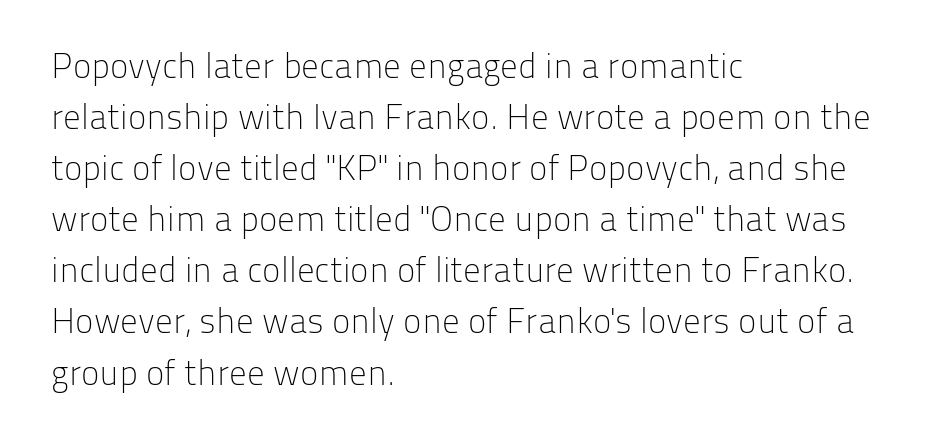
Q: Is the text bold? A: No.
Q: Is the text italic (slanted)? A: No, it is upright.
Q: Is the typeface a serif or a sans-serif typeface? A: Sans-serif.
Q: Is the text underlined? A: No.
Q: How is the paragraph aligned? A: Left-aligned.
Q: Is the spacing between letters normal or unusually wide? A: Normal.
Q: Is the spacing between lines tight, normal or loose? A: Normal.
Q: Width (condensed, normal, or wide)? A: Normal.
Q: Stroke contrast? A: Low.
Q: x-height? A: Medium.
Q: Monospaced? A: No.
